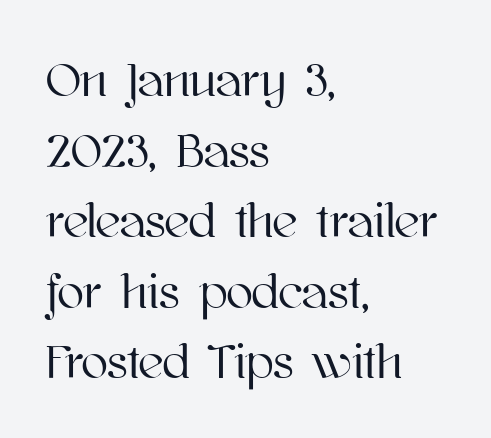
{"italic": "no", "width": "normal", "stroke_contrast": "high", "x_height": "medium", "monospaced": "no", "underline": "no", "align": "left", "line_spacing": "normal", "line_spacing_ratio": 1.44, "letter_spacing": "normal", "letter_spacing_em": 0.0, "glyph_px": 49}
